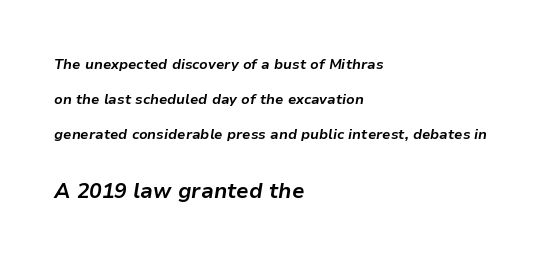
The image shows 21 px bold type, italic (leaning right); set left-aligned, loose line spacing (2.5x), normal letter spacing, not underlined; the second (bottom) block is 1.5x larger.
